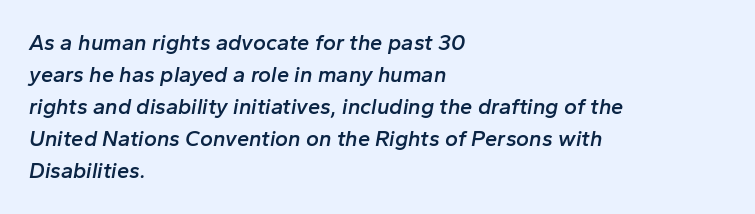
Q: Is the text bold? A: Semi-bold.
Q: Is the text italic (slanted)? A: Yes, it leans right by about 10 degrees.
Q: Is the text underlined? A: No.
Q: How is the paragraph aligned? A: Left-aligned.
Q: Is the spacing between letters normal or unusually wide? A: Normal.
Q: Is the spacing between lines tight, normal or loose? A: Normal.
